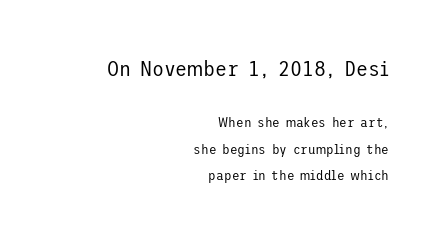
{"italic": "no", "bold": "no", "underline": "no", "align": "right", "line_spacing_ratio": 1.89, "letter_spacing": "normal", "letter_spacing_em": 0.0, "larger_block": "first", "size_ratio": 1.57, "glyph_px": 22}
